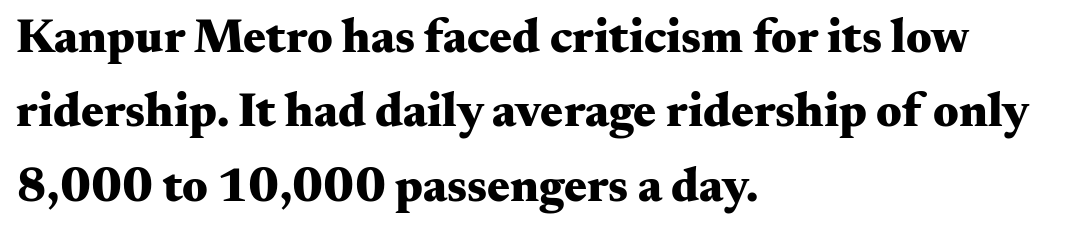
{"serif": "yes", "italic": "no", "bold": "yes", "weight": "heavy", "width": "wide", "stroke_contrast": "medium", "x_height": "small", "monospaced": "no", "underline": "no", "align": "left", "line_spacing": "normal", "line_spacing_ratio": 1.55, "letter_spacing": "normal", "letter_spacing_em": 0.0, "glyph_px": 48}
